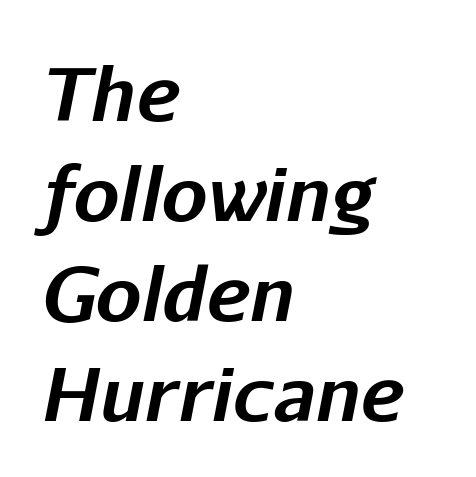
The image shows 73 px bold type, italic (leaning right); set left-aligned, normal line spacing (1.37x), normal letter spacing, not underlined; low stroke contrast and a medium x-height.
